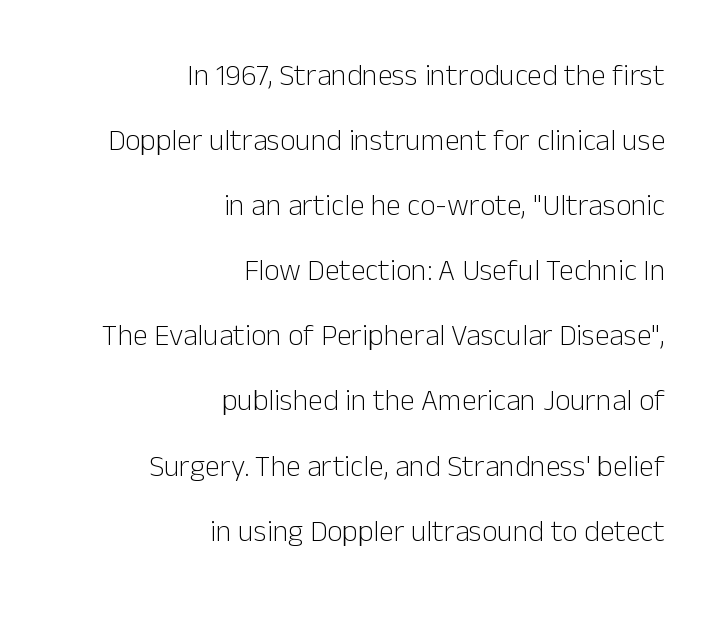
{"serif": "no", "italic": "no", "bold": "no", "weight": "light", "width": "normal", "stroke_contrast": "low", "x_height": "medium", "monospaced": "no", "underline": "no", "align": "right", "line_spacing": "loose", "line_spacing_ratio": 2.17, "letter_spacing": "normal", "letter_spacing_em": 0.0, "glyph_px": 30}
